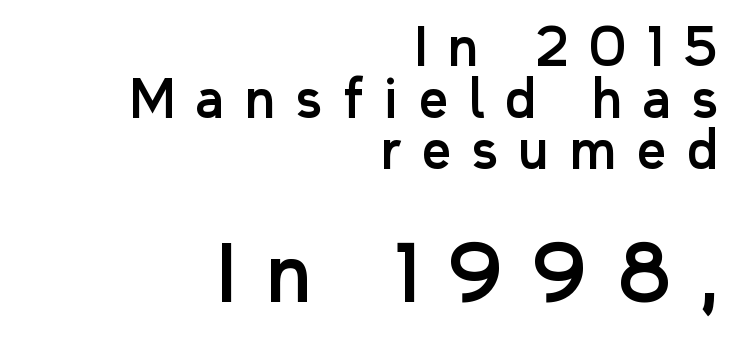
The image shows 76 px sans-serif type, upright; set right-aligned, tight line spacing (1.01x), unusually wide letter spacing (+0.41 em), not underlined; the second (bottom) block is 1.49x larger; low stroke contrast and a medium x-height.
